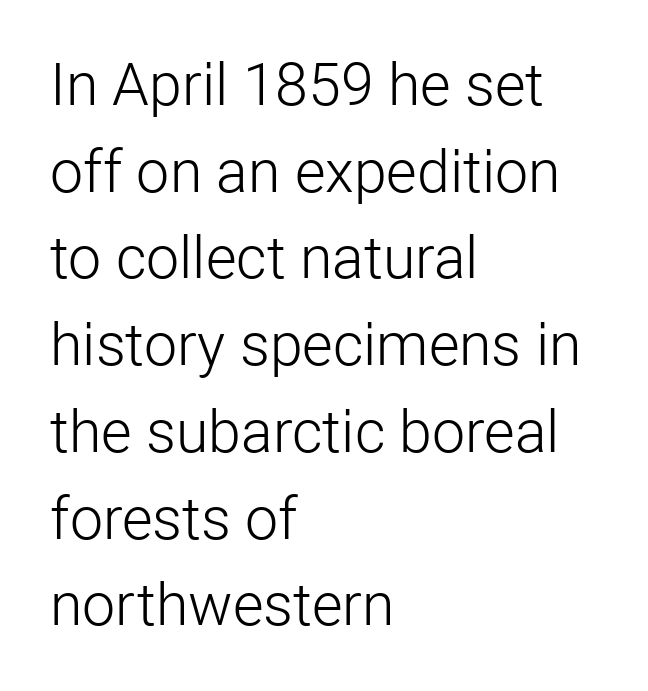
Short and long lines alike share a common starting point at left. Letterform terminals end flat and unadorned throughout the passage. Varying glyph widths throughout — classic text-font behaviour. This sample uses plain, unmodified letter spacing. Posture: straight, roman, zero tilt. Whoever set this chose a conventional vertical rhythm.
